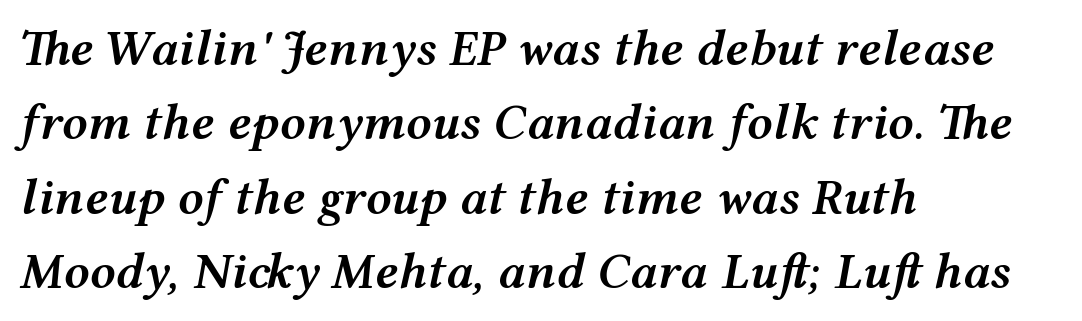
The image shows 51 px semibold, wide type, italic (leaning right); set left-aligned, normal line spacing (1.46x), normal letter spacing, not underlined; medium stroke contrast and a medium x-height.
